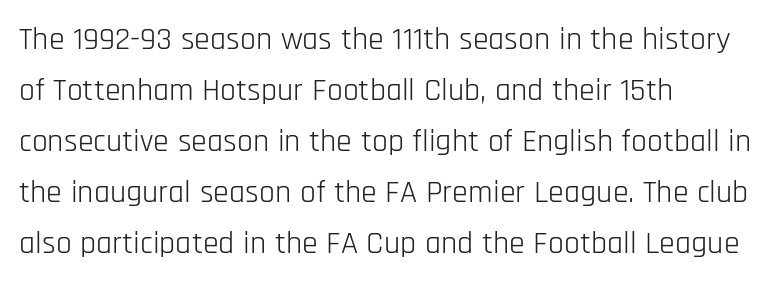
The image shows 32 px light, condensed sans-serif type, upright; set left-aligned, normal line spacing (1.59x), normal letter spacing, not underlined; low stroke contrast and a large x-height.
